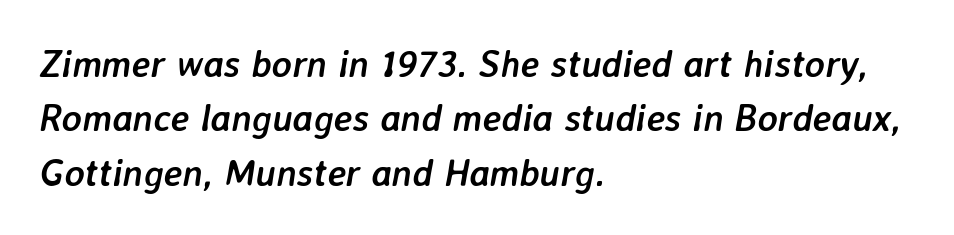
Descender tails drop into unmarked territory. Caption: multi-line text, flush left, ragged right. Every letter is thick-stroked: bold, no question. The letters advance in unequal steps, a hallmark of proportional type.
